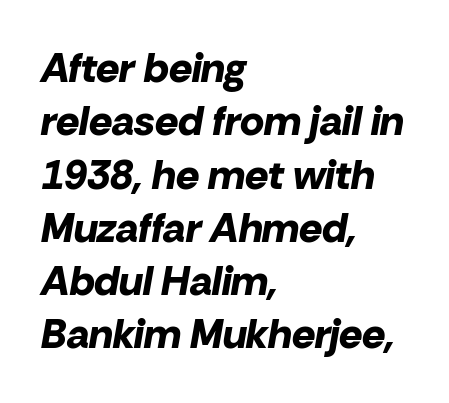
The image shows 41 px bold type, italic (leaning right); set left-aligned, normal line spacing (1.3x), normal letter spacing, not underlined; low stroke contrast and a medium x-height.
